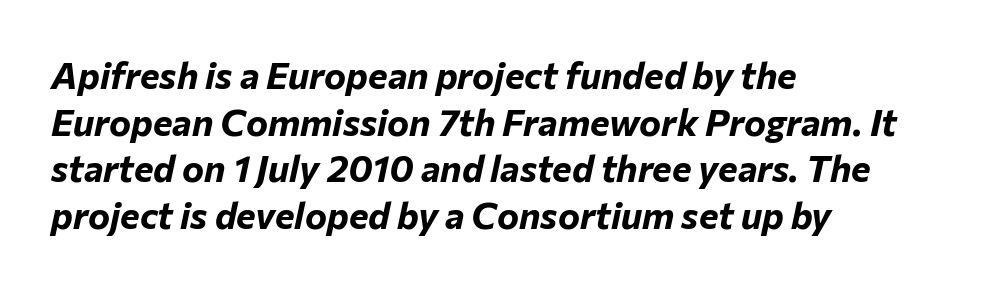
The image shows 37 px bold type, italic (leaning right); set left-aligned, normal line spacing (1.26x), normal letter spacing, not underlined; low stroke contrast and a medium x-height.
